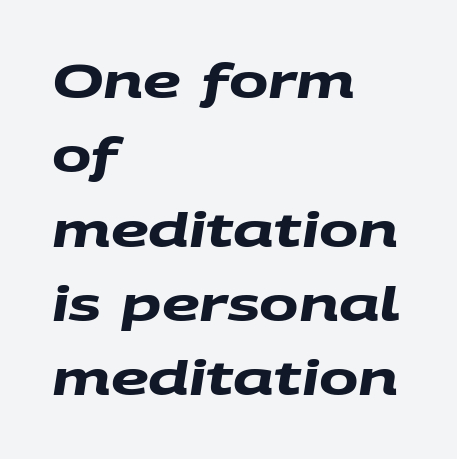
Serifs: no, the terminals of the letterforms are clean. Regular leading. On the weight axis this lands at bold, roughly 700. Varying glyph widths throughout — classic text-font behaviour. Horizontally, the lines are justified to the leading edge only.
